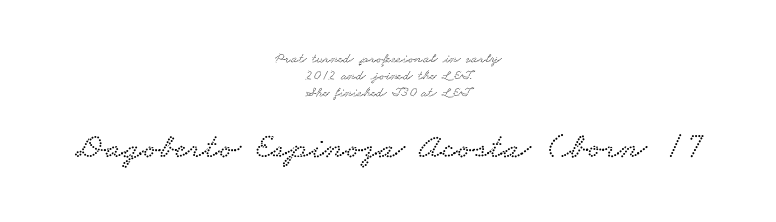
The image shows 36 px wide serif type; set centered, line spacing 1.23x, normal letter spacing, not underlined; the second (bottom) block is 2.57x larger; low stroke contrast and a small x-height.
